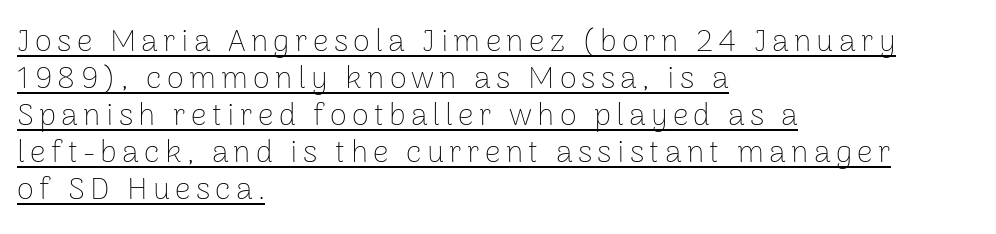
The image shows 31 px thin sans-serif type, upright; set left-aligned, line spacing 1.19x, underlined; low stroke contrast and a medium x-height.
